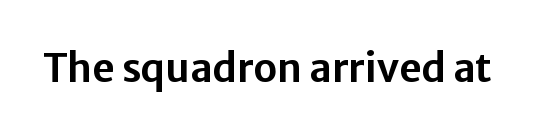
{"serif": "no", "italic": "no", "width": "normal", "stroke_contrast": "low", "x_height": "medium", "monospaced": "no", "underline": "no", "letter_spacing": "normal", "letter_spacing_em": 0.0, "glyph_px": 39}
